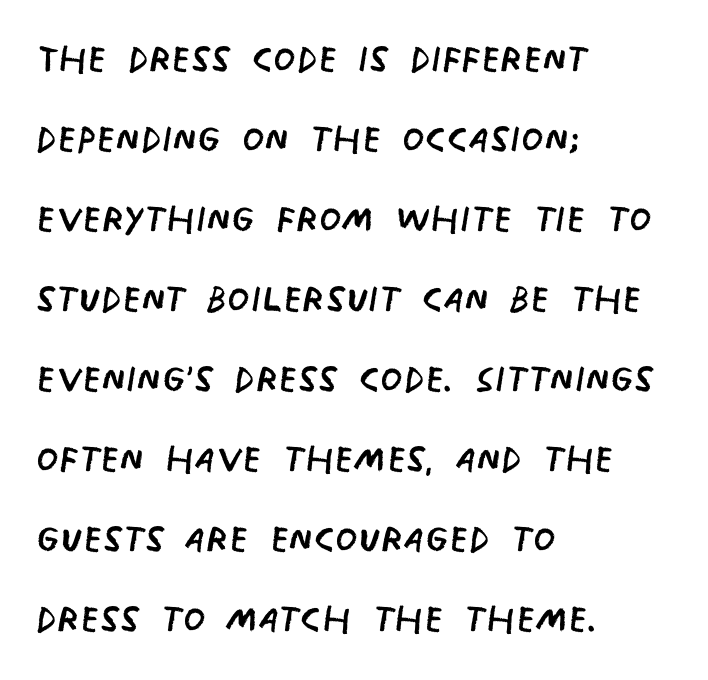
Q: Is the text bold? A: No.
Q: Is the typeface a serif or a sans-serif typeface? A: Sans-serif.
Q: Is the text underlined? A: No.
Q: How is the paragraph aligned? A: Left-aligned.
Q: Is the spacing between letters normal or unusually wide? A: Normal.
Q: Is the spacing between lines tight, normal or loose? A: Normal.
Q: Width (condensed, normal, or wide)? A: Condensed.
Q: Stroke contrast? A: Low.
Q: x-height? A: Large.
Q: Monospaced? A: No.
